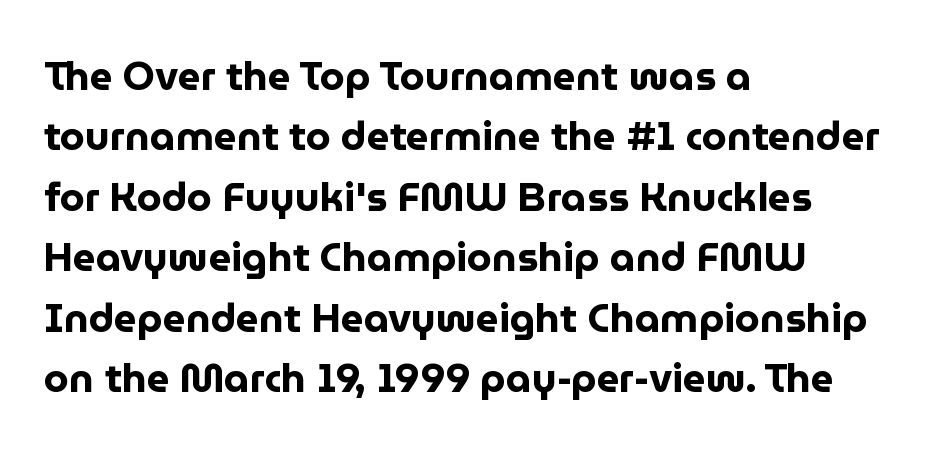
The rendering keeps characters at their native spacing. Thick stems and heavy bowls — unmistakably bold. The rag falls on the right side of this text block. Character widths vary here, with narrow letters taking less room than wide ones.
